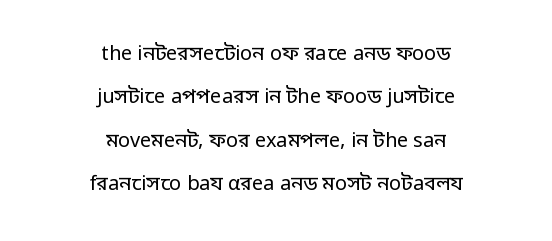
The image shows 20 px text type, upright; set centered, loose line spacing (2.17x), normal letter spacing, not underlined.
